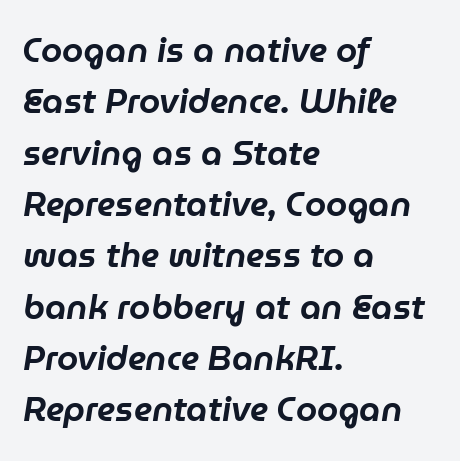
The image shows 34 px text type, italic (leaning right); set left-aligned, normal line spacing (1.51x), normal letter spacing, not underlined; low stroke contrast and a medium x-height.
